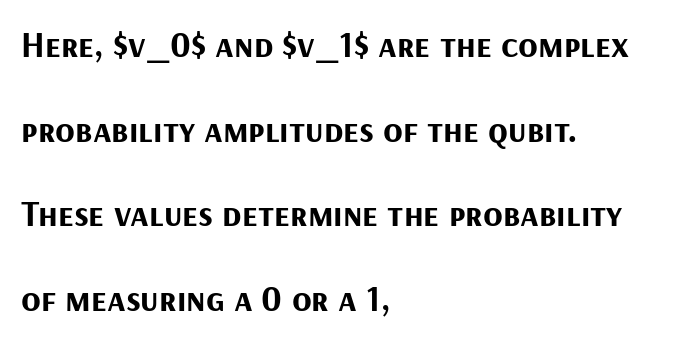
{"serif": "no", "italic": "no", "bold": "yes", "weight": "bold", "width": "normal", "stroke_contrast": "medium", "x_height": "medium", "monospaced": "no", "underline": "no", "align": "left", "line_spacing": "loose", "line_spacing_ratio": 2.35, "letter_spacing": "normal", "letter_spacing_em": 0.0, "glyph_px": 36}
